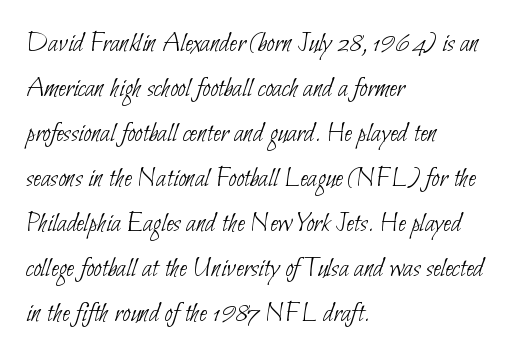
The image shows 29 px thin, condensed sans-serif type; set left-aligned, normal line spacing (1.55x), normal letter spacing, not underlined; low stroke contrast and a small x-height.
